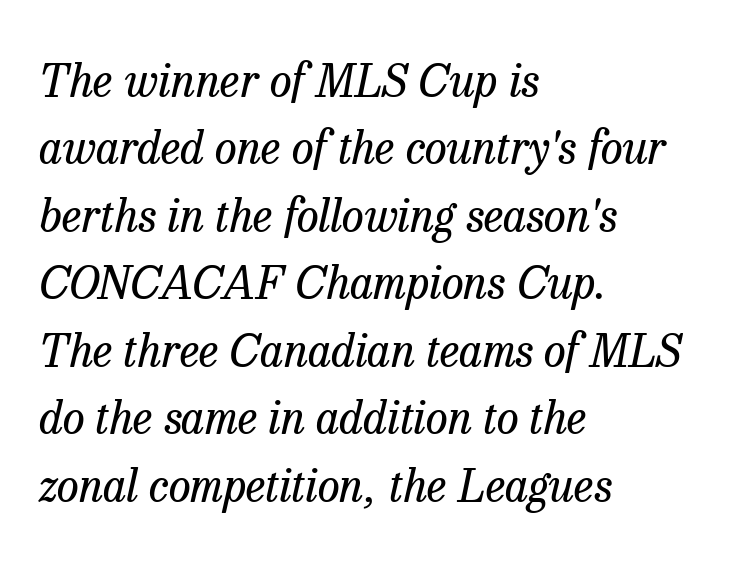
Rows of type keep a routine distance in the vertical direction. The baseline area is clear. Is this a fixed-width face? No — the glyphs have proportional, varying widths. On a weight scale, this lands at 450 or below. The text carries the slant typical of an italic or oblique font. Look at the tracking — it's just the regular setting, nothing added.
